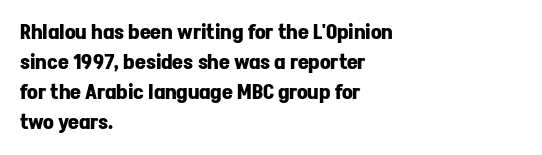
The font's upright variant was chosen for this text. These lines keep a tight, regular rhythm from letter to letter. Notice how thick the strokes are: this is what a full bold looks like. These lines sit exactly where default settings would place them.
